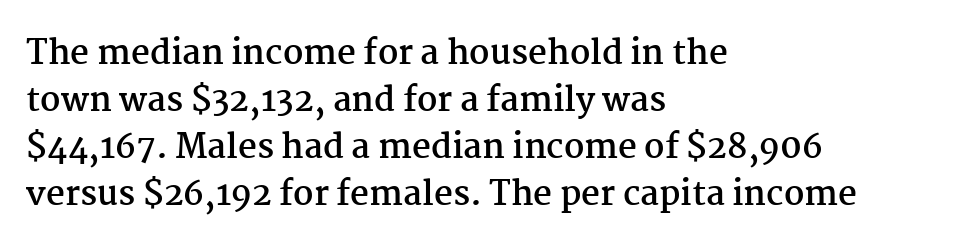
The strip under each line holds only bare page. Letterform terminals end in serifs throughout the passage. Each line starts at the same left margin while the right side varies. The rendering uses a bold face; every stroke is thick and dark.
